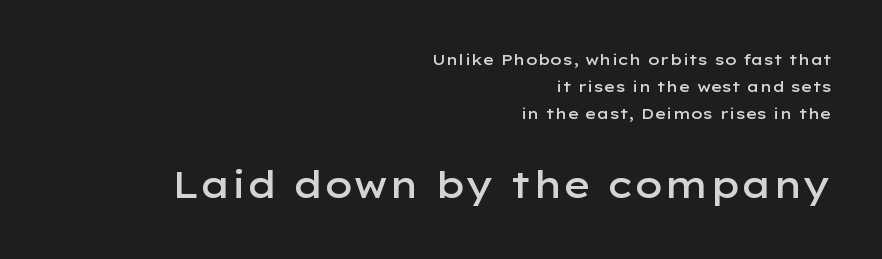
The image shows 37 px semibold, wide sans-serif type, upright; set right-aligned, line spacing 1.81x, normal letter spacing, not underlined; the second (bottom) block is 2.47x larger; low stroke contrast and a medium x-height.
